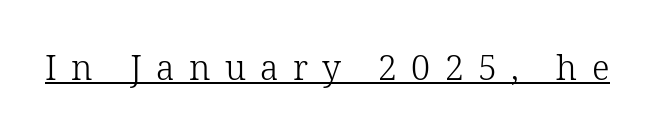
Does a line run under the words? Yes, clearly. Does the type have serifs? Yes, each stem ends in a small foot. Each letter keeps its own natural width here, so spacing adapts to shape. This is the regular roman posture of the typeface.
